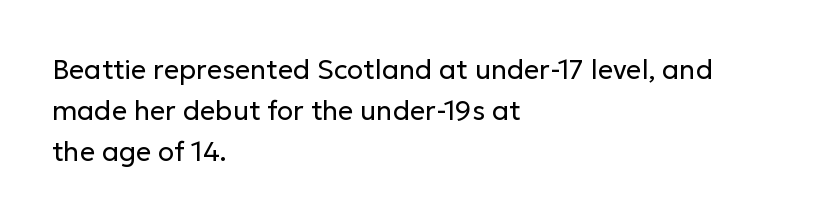
Q: Is the text bold? A: No.
Q: Is the text italic (slanted)? A: No, it is upright.
Q: Is the text underlined? A: No.
Q: How is the paragraph aligned? A: Left-aligned.
Q: Is the spacing between letters normal or unusually wide? A: Normal.
Q: Is the spacing between lines tight, normal or loose? A: Normal.
